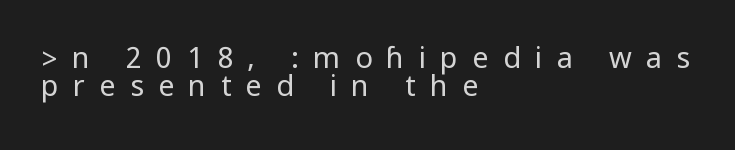
The image shows 29 px regular-weight, condensed sans-serif type, upright; set left-aligned, tight line spacing (0.98x), unusually wide letter spacing (+0.49 em), not underlined; low stroke contrast.
